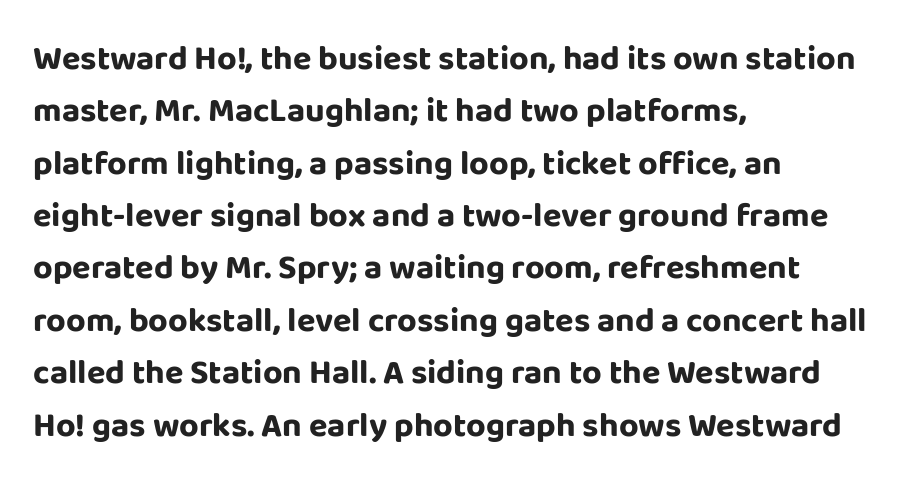
Q: Is the text bold? A: Yes.
Q: Is the text italic (slanted)? A: No, it is upright.
Q: Is the typeface a serif or a sans-serif typeface? A: Sans-serif.
Q: Is the text underlined? A: No.
Q: How is the paragraph aligned? A: Left-aligned.
Q: Is the spacing between letters normal or unusually wide? A: Normal.
Q: Is the spacing between lines tight, normal or loose? A: Normal.
Q: Width (condensed, normal, or wide)? A: Normal.
Q: Stroke contrast? A: Low.
Q: x-height? A: Large.
Q: Monospaced? A: No.
